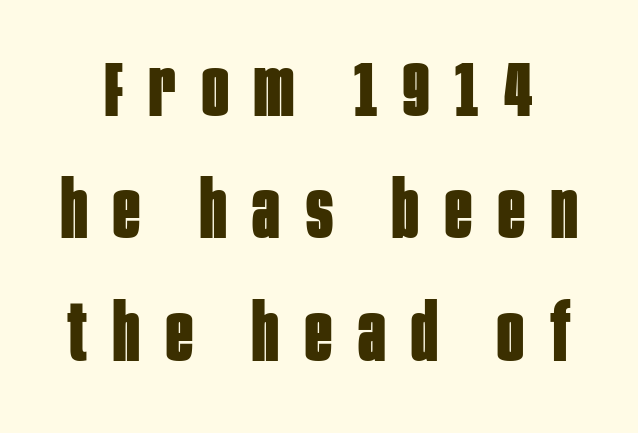
Q: Is the text bold? A: Yes.
Q: Is the text italic (slanted)? A: No, it is upright.
Q: Is the typeface a serif or a sans-serif typeface? A: Sans-serif.
Q: Is the text underlined? A: No.
Q: Is the spacing between letters normal or unusually wide? A: Unusually wide.
Q: Is the spacing between lines tight, normal or loose? A: Normal.
Q: Width (condensed, normal, or wide)? A: Condensed.
Q: Stroke contrast? A: Low.
Q: x-height? A: Large.
Q: Monospaced? A: No.
